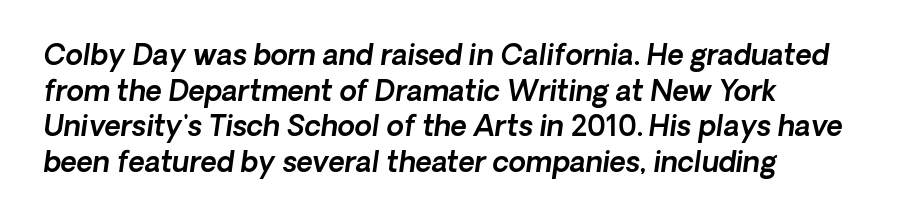
{"serif": "no", "width": "normal", "x_height": "medium", "monospaced": "no", "underline": "no", "align": "left", "line_spacing": "normal", "line_spacing_ratio": 1.27, "letter_spacing": "normal", "letter_spacing_em": 0.0, "glyph_px": 28}
